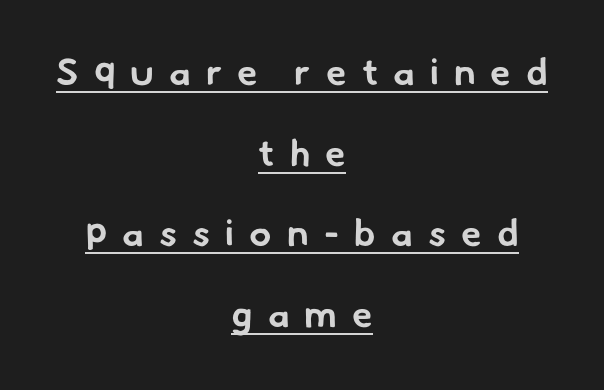
{"serif": "no", "bold": "yes", "weight": "bold", "width": "normal", "stroke_contrast": "low", "x_height": "small", "monospaced": "no", "underline": "yes", "align": "center", "line_spacing": "loose", "line_spacing_ratio": 2.18, "letter_spacing": "wide", "letter_spacing_em": 0.41, "glyph_px": 37}
